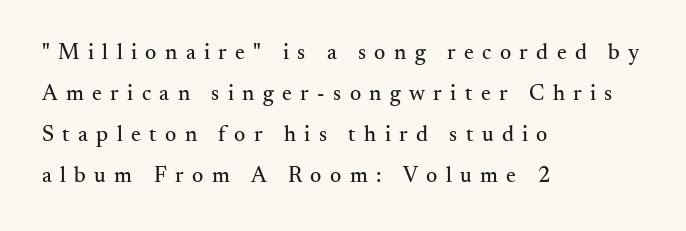
Q: Is the text italic (slanted)? A: No, it is upright.
Q: Is the text underlined? A: No.
Q: How is the paragraph aligned? A: Left-aligned.
Q: Is the spacing between letters normal or unusually wide? A: Unusually wide.
